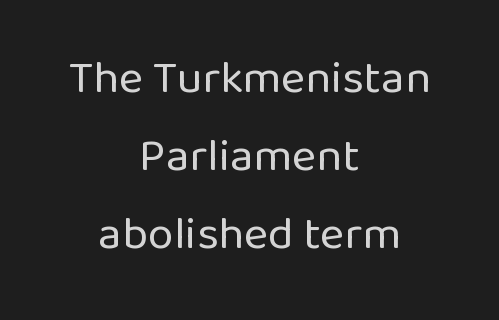
Q: Is the text bold? A: No.
Q: Is the text italic (slanted)? A: No, it is upright.
Q: Is the typeface a serif or a sans-serif typeface? A: Sans-serif.
Q: Is the text underlined? A: No.
Q: How is the paragraph aligned? A: Centered.
Q: Is the spacing between letters normal or unusually wide? A: Normal.
Q: Is the spacing between lines tight, normal or loose? A: Normal.
Q: Width (condensed, normal, or wide)? A: Normal.
Q: Stroke contrast? A: Low.
Q: x-height? A: Medium.
Q: Monospaced? A: No.
